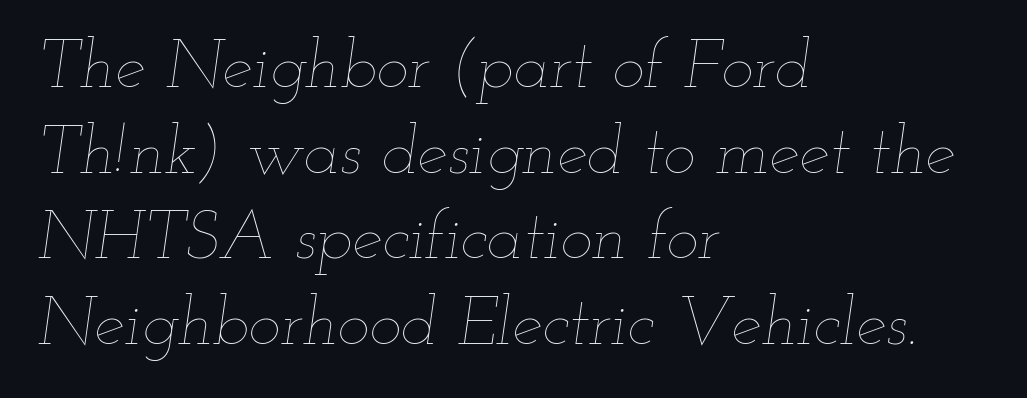
Ink coverage per letter is moderate at most. A typesetter would call this proportional, since set widths differ per character. Short and long lines alike share a common starting point at left. The lettering tilts uniformly, giving the passage an italic look. The baseline area is clear.
